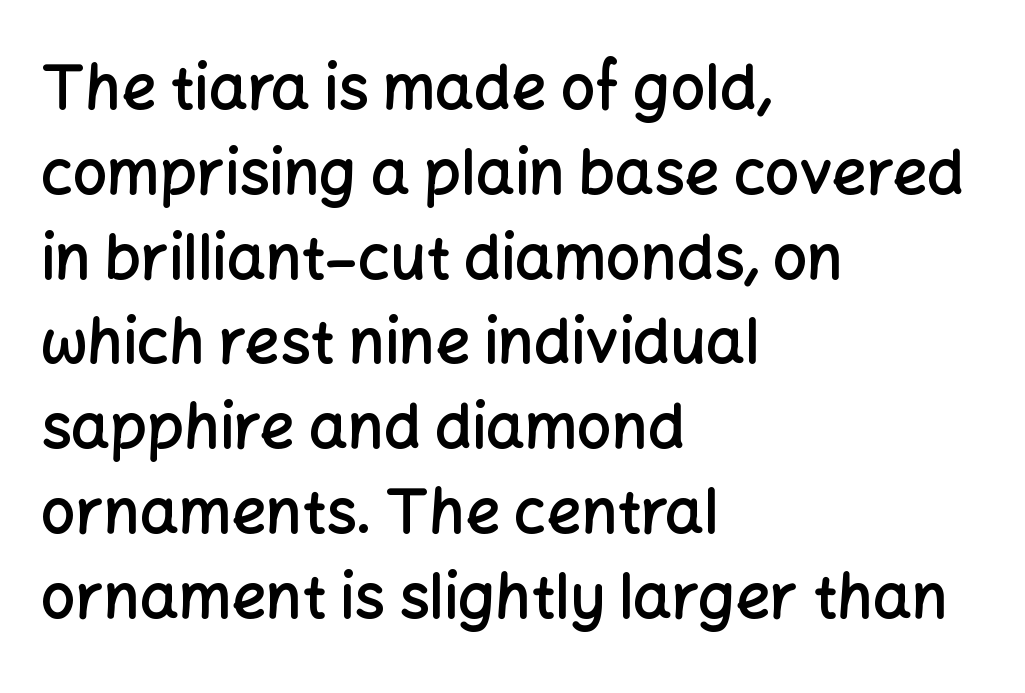
The image shows 61 px semibold sans-serif type, upright; set left-aligned, normal line spacing (1.39x), normal letter spacing, not underlined; low stroke contrast and a medium x-height.
